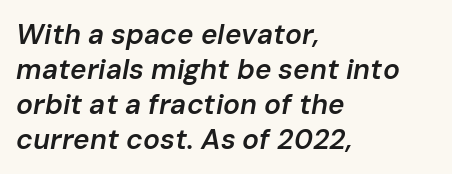
Q: Is the text bold? A: Semi-bold.
Q: Is the text italic (slanted)? A: Yes, it leans right by about 10 degrees.
Q: Is the text underlined? A: No.
Q: How is the paragraph aligned? A: Left-aligned.
Q: Is the spacing between letters normal or unusually wide? A: Normal.
Q: Is the spacing between lines tight, normal or loose? A: Normal.
Q: Width (condensed, normal, or wide)? A: Normal.
Q: Stroke contrast? A: Low.
Q: x-height? A: Medium.
Q: Monospaced? A: No.
